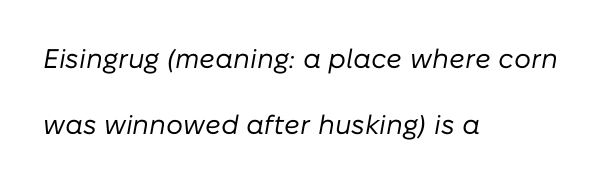
{"italic": "yes", "lean": "right", "slant_degrees": 10, "bold": "no", "underline": "no", "align": "left", "line_spacing": "loose", "line_spacing_ratio": 2.44, "letter_spacing": "normal", "letter_spacing_em": 0.0, "glyph_px": 27}
